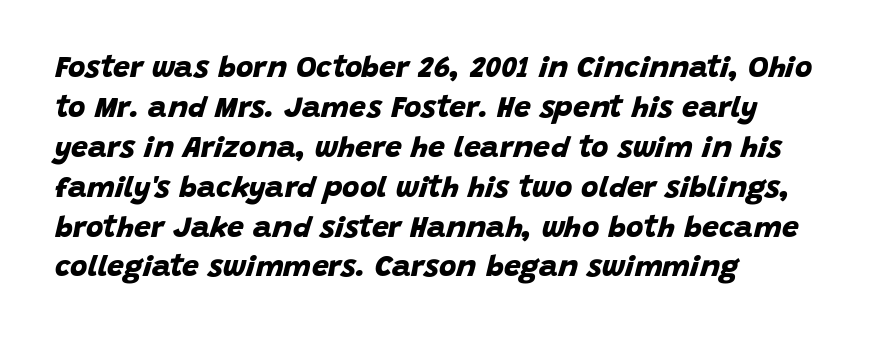
{"serif": "no", "bold": "yes", "weight": "bold", "width": "normal", "stroke_contrast": "low", "x_height": "large", "monospaced": "no", "underline": "no", "align": "left", "line_spacing": "normal", "line_spacing_ratio": 1.33, "letter_spacing": "normal", "letter_spacing_em": 0.0, "glyph_px": 30}
